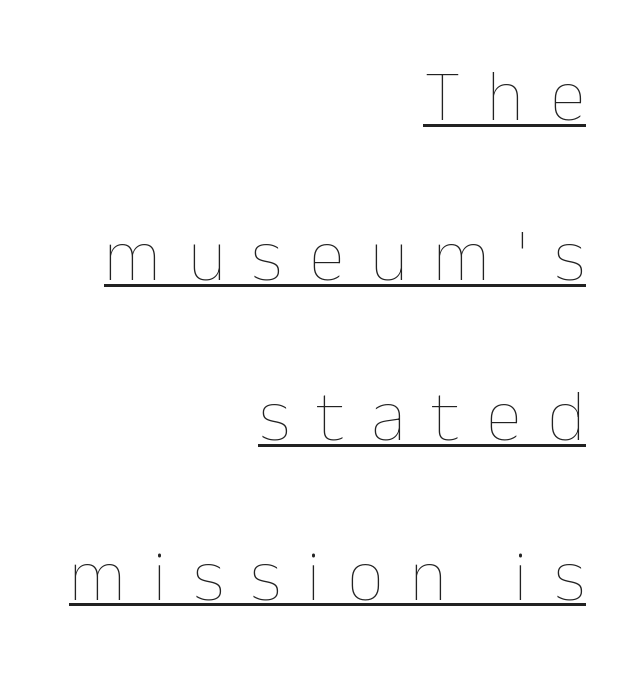
The image shows 73 px thin type, upright; set right-aligned, loose line spacing (2.19x), unusually wide letter spacing (+0.36 em), underlined; low stroke contrast and a medium x-height.
